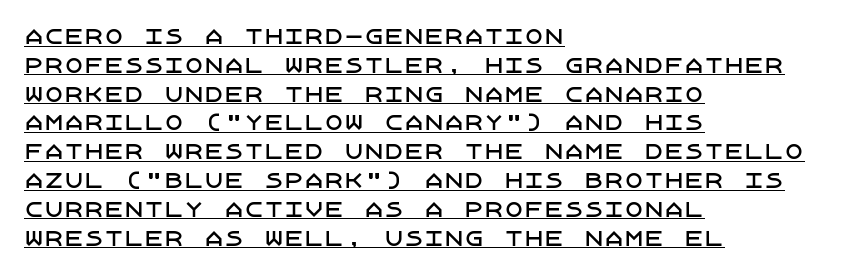
{"italic": "no", "underline": "yes", "align": "left", "line_spacing": "normal", "line_spacing_ratio": 1.44, "letter_spacing": "normal", "letter_spacing_em": 0.0, "glyph_px": 20}
